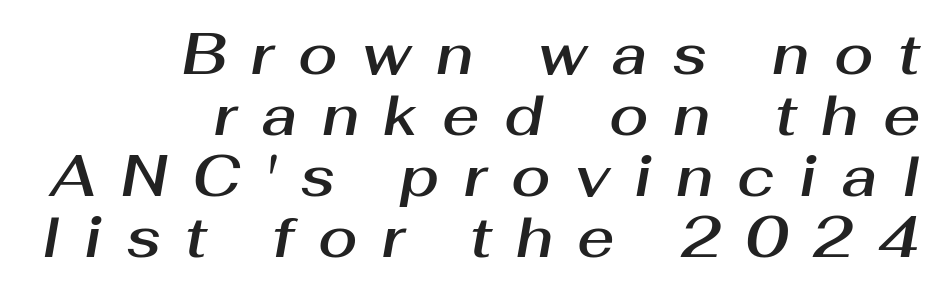
{"italic": "yes", "lean": "right", "slant_degrees": 10, "width": "normal", "stroke_contrast": "medium", "x_height": "medium", "monospaced": "no", "underline": "no", "align": "right", "line_spacing": "tight", "line_spacing_ratio": 1.07, "letter_spacing": "wide", "letter_spacing_em": 0.43, "glyph_px": 57}
